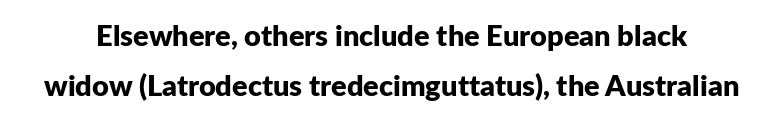
Q: Is the text bold? A: Yes.
Q: Is the text italic (slanted)? A: No, it is upright.
Q: Is the typeface a serif or a sans-serif typeface? A: Sans-serif.
Q: Is the text underlined? A: No.
Q: Is the spacing between letters normal or unusually wide? A: Normal.
Q: Width (condensed, normal, or wide)? A: Normal.
Q: Stroke contrast? A: Low.
Q: x-height? A: Medium.
Q: Monospaced? A: No.
